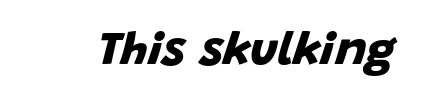
What stands out about the letter spacing? Nothing — it is the standard amount. Compared with an ordinary text face, these strokes are far heavier — a full bold. You can tell from the bare stems that sans-serif type was used. Each letter keeps its own natural width here, so spacing adapts to shape.
